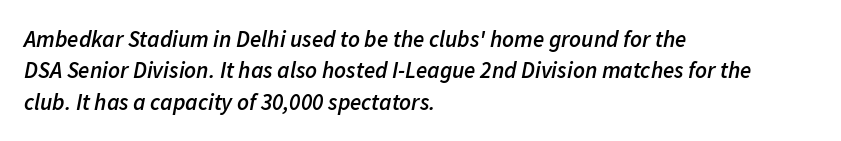
{"italic": "yes", "lean": "right", "slant_degrees": 11, "bold": "semi", "underline": "no", "align": "left", "line_spacing": "normal", "line_spacing_ratio": 1.36, "letter_spacing": "normal", "letter_spacing_em": 0.0, "glyph_px": 23}
